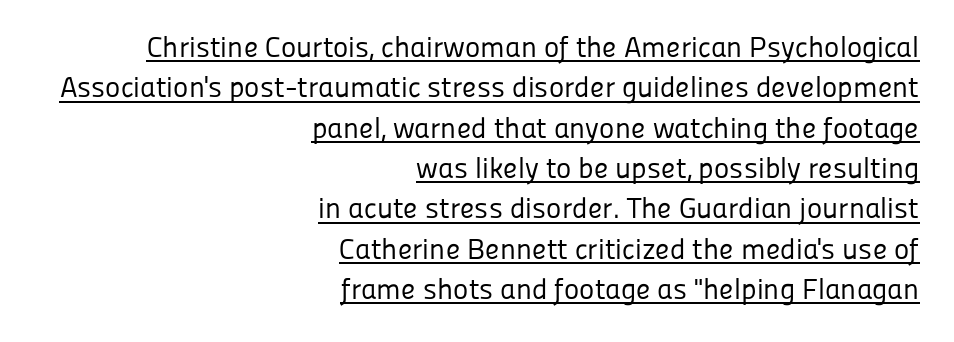
The image shows 29 px regular-weight sans-serif type, upright; set right-aligned, normal line spacing (1.39x), normal letter spacing, underlined; low stroke contrast and a medium x-height.
